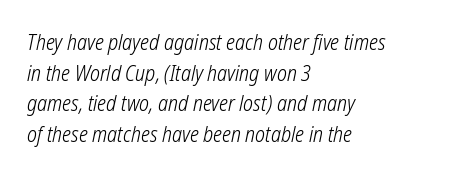
{"bold": "no", "underline": "no", "align": "left", "line_spacing": "normal", "line_spacing_ratio": 1.46, "letter_spacing": "normal", "letter_spacing_em": 0.0, "glyph_px": 21}
